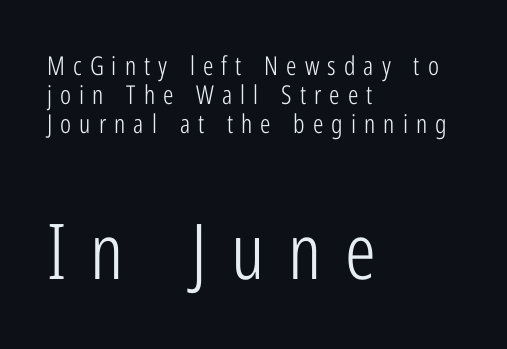
Summary of weight: not heavy and not bold. The passage shown is typed in a proportional face where columns would drift. Inter-character spacing is expanded well beyond the font's built-in metrics. The words here are not underlined. Typesetter's note — lower block bumped up in size, upper block left smaller.
